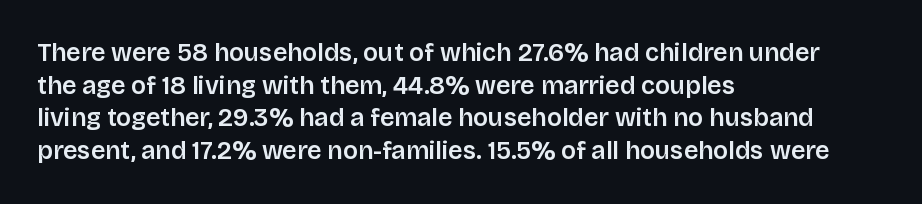
{"italic": "no", "underline": "no", "align": "left", "line_spacing": "normal", "line_spacing_ratio": 1.31, "letter_spacing": "normal", "letter_spacing_em": 0.0, "glyph_px": 25}
